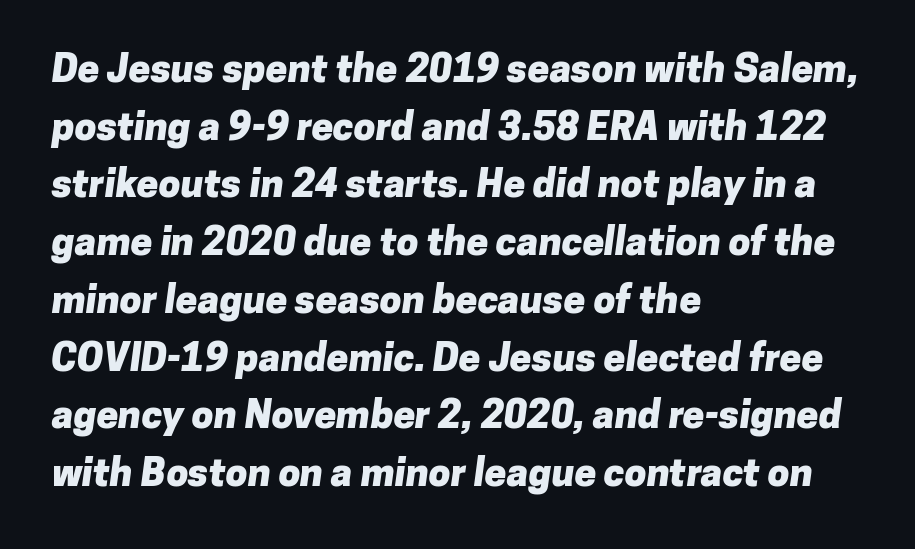
The image shows 39 px heavy sans-serif type; set left-aligned, normal line spacing (1.48x), normal letter spacing, not underlined; low stroke contrast and a medium x-height.
